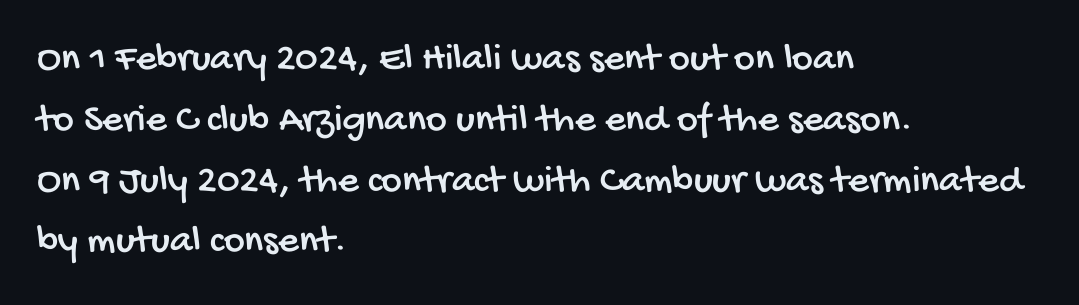
{"serif": "no", "width": "condensed", "stroke_contrast": "low", "x_height": "large", "monospaced": "no", "underline": "no", "align": "left", "line_spacing": "normal", "line_spacing_ratio": 1.52, "letter_spacing": "normal", "letter_spacing_em": 0.0, "glyph_px": 40}
